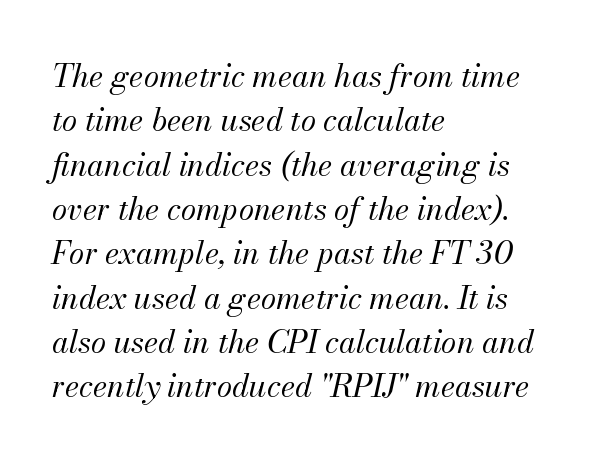
The image shows 31 px regular-weight type, italic (leaning right); set left-aligned, normal line spacing (1.43x), normal letter spacing, not underlined; medium stroke contrast and a small x-height.
